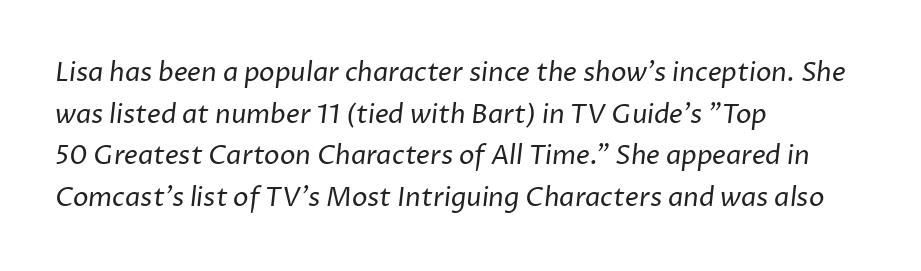
The image shows 26 px text type; set left-aligned, normal line spacing (1.6x), normal letter spacing, not underlined.
